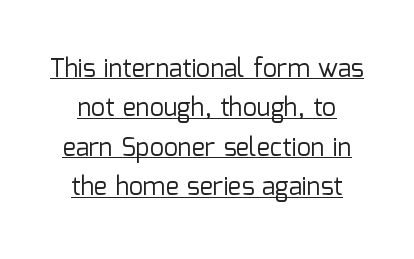
The image shows 25 px text type, upright; set normal line spacing (1.58x), normal letter spacing, underlined.
